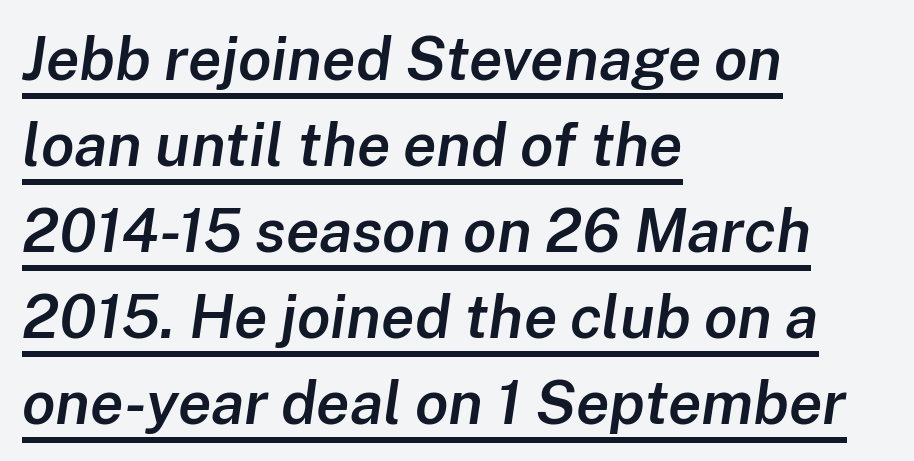
The image shows 61 px semibold type, italic (leaning right); set left-aligned, normal line spacing (1.41x), normal letter spacing, underlined; low stroke contrast and a medium x-height.
